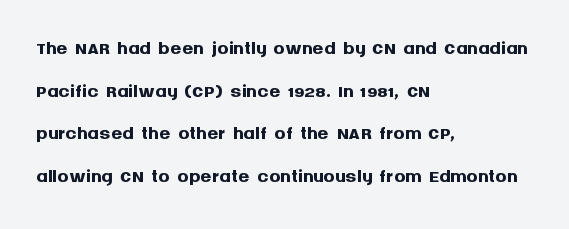
Q: Is the text bold? A: Yes.
Q: Is the text italic (slanted)? A: No, it is upright.
Q: Is the typeface a serif or a sans-serif typeface? A: Sans-serif.
Q: Is the text underlined? A: No.
Q: How is the paragraph aligned? A: Left-aligned.
Q: Is the spacing between letters normal or unusually wide? A: Normal.
Q: Is the spacing between lines tight, normal or loose? A: Normal.
Q: Width (condensed, normal, or wide)? A: Normal.
Q: Stroke contrast? A: Medium.
Q: x-height? A: Large.
Q: Monospaced? A: No.
